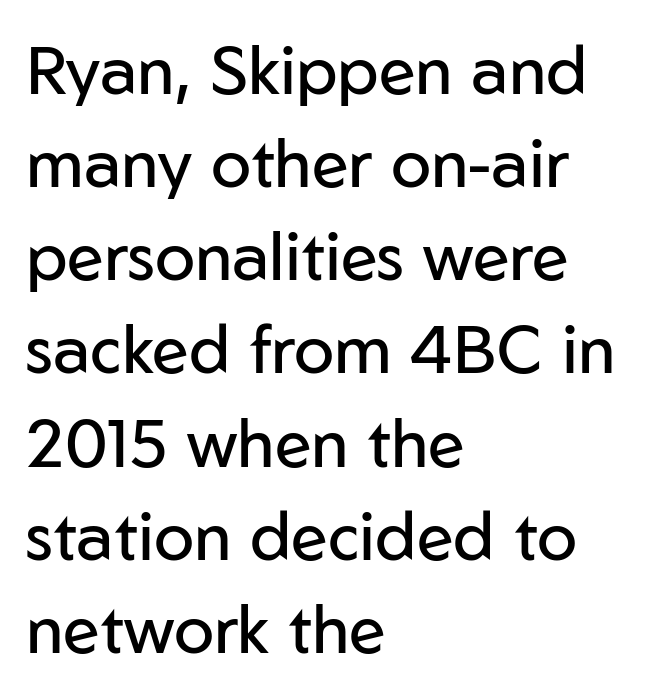
{"serif": "no", "italic": "no", "bold": "no", "weight": "regular", "width": "normal", "stroke_contrast": "low", "x_height": "medium", "monospaced": "no", "underline": "no", "align": "left", "line_spacing": "normal", "line_spacing_ratio": 1.39, "letter_spacing": "normal", "letter_spacing_em": 0.0, "glyph_px": 67}
